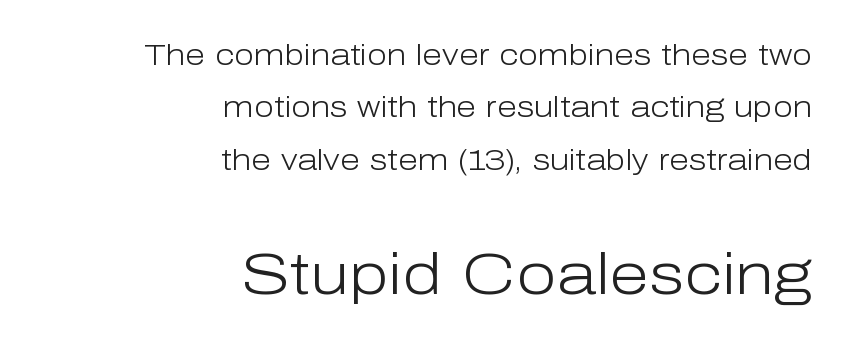
The designer gave the closing block more size than the opening block. Is the block centered? No — it sits flush against the right margin. I'd call this a sans setting — the letters go barefoot. Between one letter and the next there's only the usual sliver of space.
